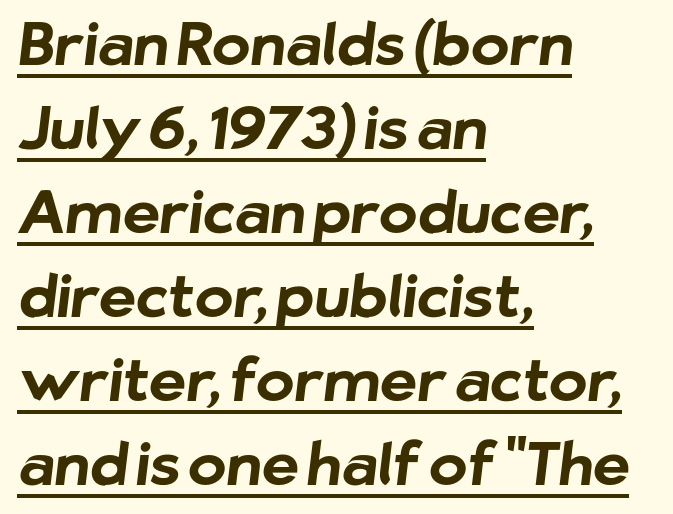
Q: Is the text bold? A: Yes.
Q: Is the typeface a serif or a sans-serif typeface? A: Sans-serif.
Q: Is the text underlined? A: Yes.
Q: How is the paragraph aligned? A: Left-aligned.
Q: Is the spacing between letters normal or unusually wide? A: Normal.
Q: Is the spacing between lines tight, normal or loose? A: Normal.
Q: Width (condensed, normal, or wide)? A: Normal.
Q: Stroke contrast? A: Low.
Q: x-height? A: Medium.
Q: Monospaced? A: No.
